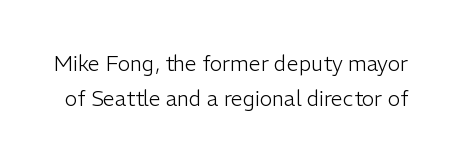
The image shows 21 px text type, upright; set normal line spacing (1.67x), normal letter spacing, not underlined.
